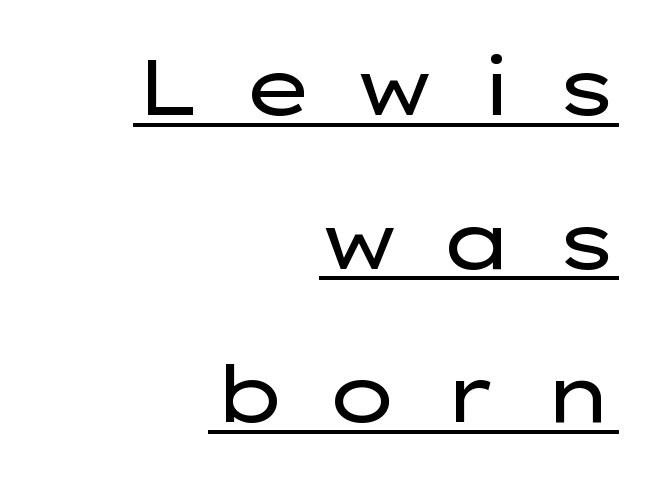
Q: Is the text bold? A: No.
Q: Is the text italic (slanted)? A: No, it is upright.
Q: Is the typeface a serif or a sans-serif typeface? A: Sans-serif.
Q: Is the text underlined? A: Yes.
Q: How is the paragraph aligned? A: Right-aligned.
Q: Is the spacing between letters normal or unusually wide? A: Unusually wide.
Q: Is the spacing between lines tight, normal or loose? A: Loose.
Q: Width (condensed, normal, or wide)? A: Wide.
Q: Stroke contrast? A: Low.
Q: x-height? A: Medium.
Q: Monospaced? A: No.
